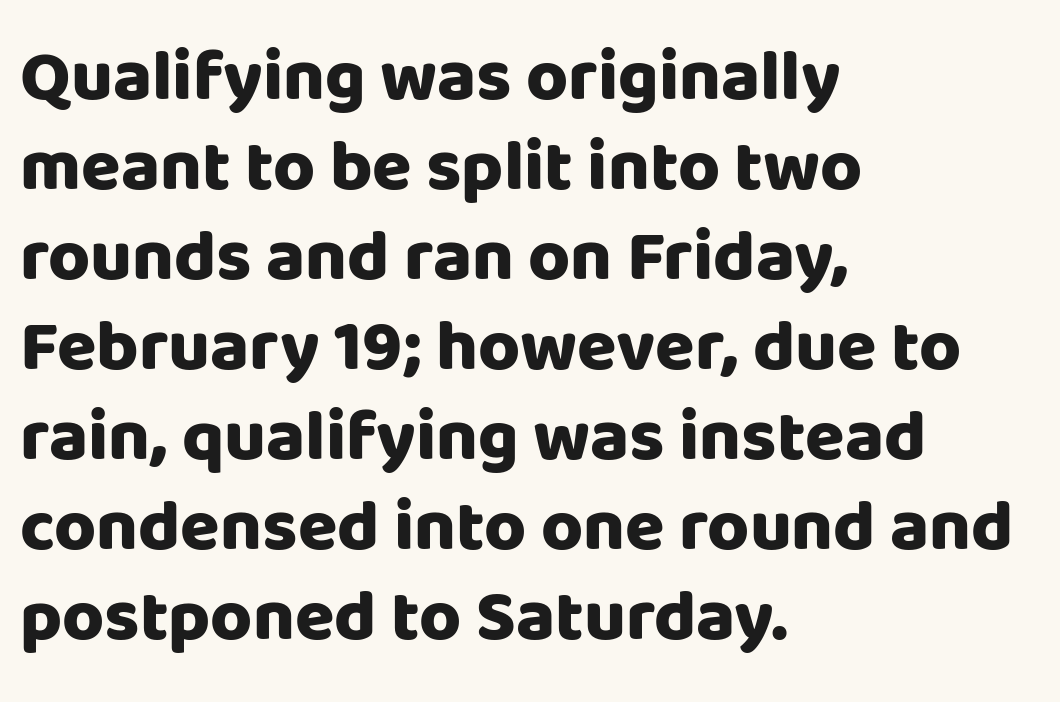
One glance says typical: line gaps are just what's usual. Typographic density is high because the face is bold. Does the copy run flush right? No — it runs flush left. Quick note: not italic, upright. The specimen omits any rule beneath the text block's lines.
